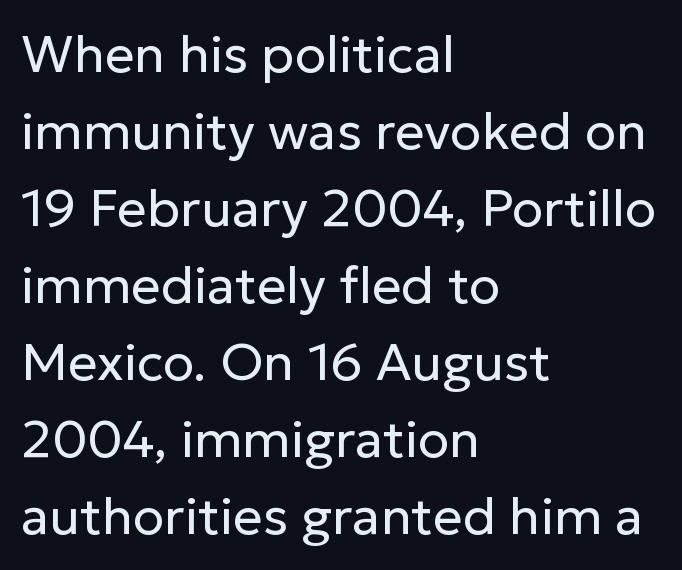
Every stem runs plumb, perpendicular to the baseline. Each stroke keeps to a modest, everyday thickness or less. The letterforms sit shoulder to shoulder at normal distance. The area under the type is left untouched. The passage shown is typed in a proportional face where columns would drift.
